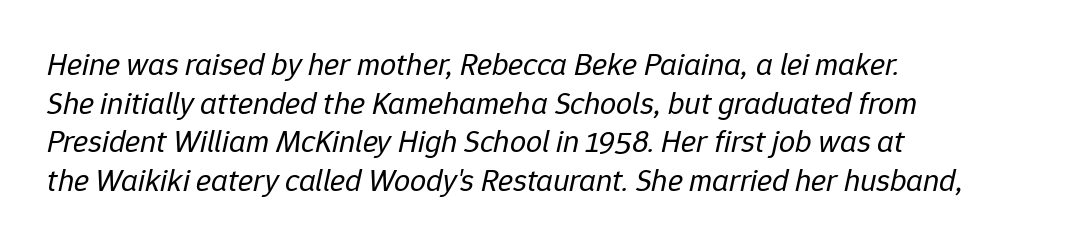
One-word summary of the alignment: left. The cut favours lightness, reaching ordinary text weight at its darkest. You can tell it's italic because the verticals aren't actually vertical. The face used here is proportionally spaced, like ordinary book or web type. Glyph-to-glyph distance matches everyday printed text. Descenders are the only things crossing below the line.
